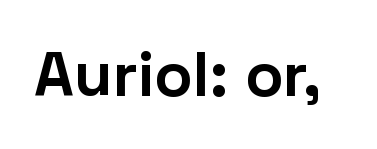
{"serif": "no", "italic": "no", "bold": "yes", "weight": "bold", "width": "normal", "stroke_contrast": "low", "x_height": "medium", "monospaced": "no", "underline": "no", "letter_spacing": "normal", "letter_spacing_em": 0.0, "glyph_px": 63}
